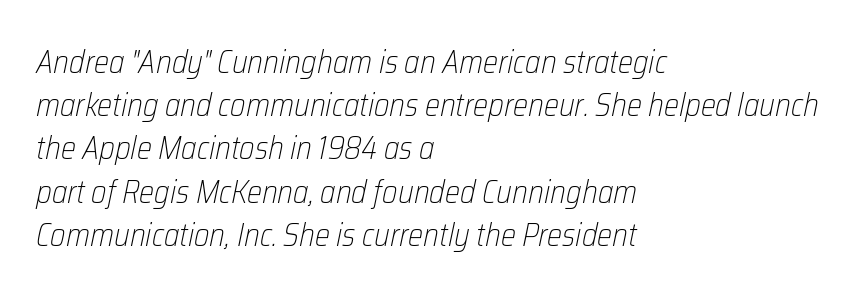
The strokes carry an ordinary text weight at most. The passage shown is typed in a proportional face where columns would drift. Caption: multi-line text, flush left, ragged right. The tracking reads as untouched default to a designer's eye. A bare baseline throughout the passage.
